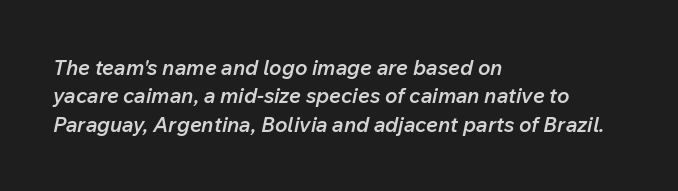
{"italic": "yes", "lean": "right", "slant_degrees": 12, "bold": "semi", "underline": "no", "align": "left", "line_spacing": "normal", "line_spacing_ratio": 1.35, "letter_spacing": "normal", "letter_spacing_em": 0.0, "glyph_px": 21}
